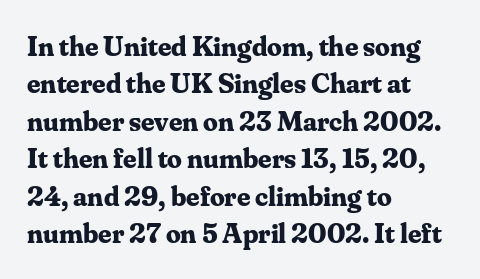
Each letter keeps its own natural width here, so spacing adapts to shape. The strip under each line holds only bare page. Each line starts at the same left margin while the right side varies. The characters display serif detailing at their extremities. A typesetter would call this zero additional tracking.
